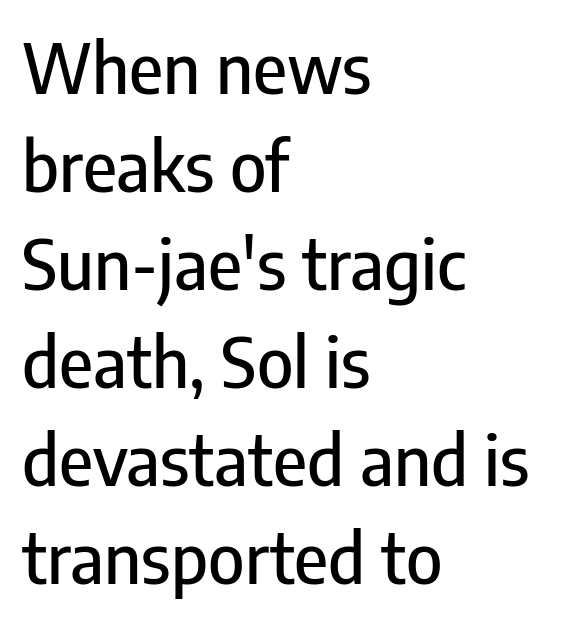
The image shows 69 px condensed sans-serif type, upright; set left-aligned, normal line spacing (1.42x), normal letter spacing, not underlined; low stroke contrast and a medium x-height.
